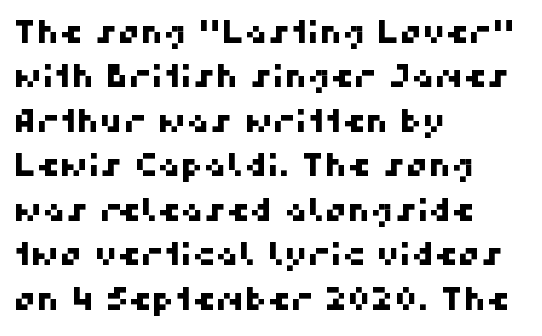
Are there feet on the stems? There aren't — it's a sans. Each letter keeps its own natural width here, so spacing adapts to shape. The block of text has a typical density, with ordinary space between rows. The strip under each line holds only bare page. Between one letter and the next there's only the usual sliver of space.
